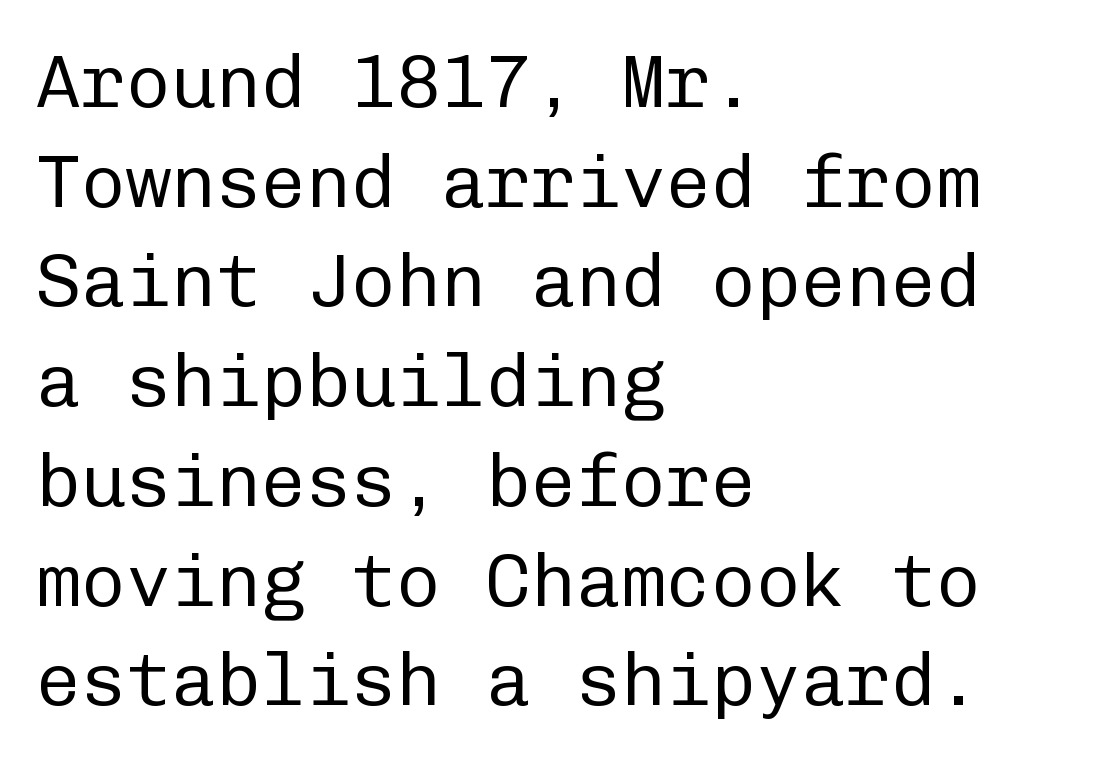
The image shows 75 px regular-weight sans-serif type, upright, monospaced; set left-aligned, normal line spacing (1.33x), normal letter spacing, not underlined; low stroke contrast and a medium x-height.
